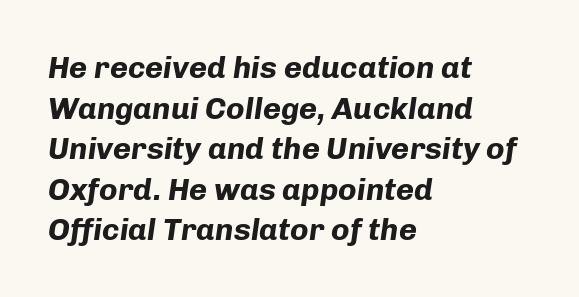
{"italic": "yes", "lean": "right", "slant_degrees": 8, "bold": "yes", "weight": "bold", "width": "normal", "stroke_contrast": "low", "x_height": "medium", "monospaced": "no", "underline": "no", "align": "left", "line_spacing": "normal", "line_spacing_ratio": 1.31, "letter_spacing": "normal", "letter_spacing_em": 0.0, "glyph_px": 31}
